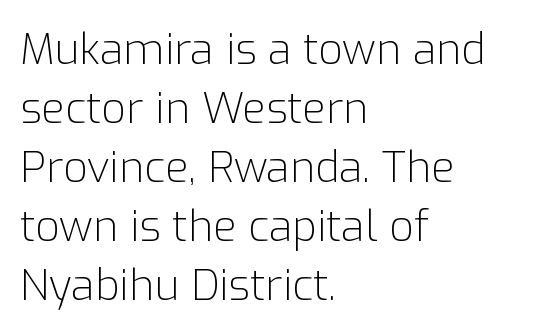
The passage shown has conventional tracking throughout. This block has exactly the height ordinary leading produces. Posture: upright roman. These lines stack with their left ends in a neat column. No feet cap the strokes, marking this as sans-serif type.
